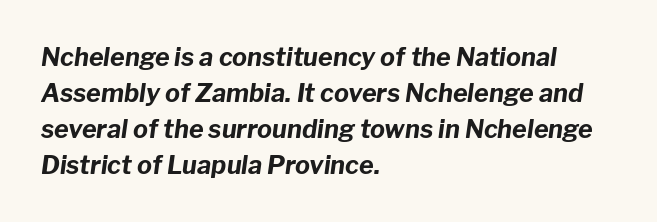
The compositor pushed each line to the left boundary. The passage shown is emphatically bold. The line texture is even and compact thanks to regular tracking. The vertical gap from one line to the next is medium. Slant detected: the letters are inclined.
